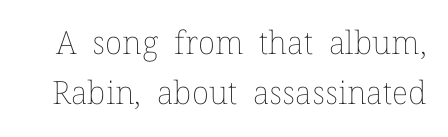
Q: Is the text bold? A: No.
Q: Is the text italic (slanted)? A: No, it is upright.
Q: Is the text underlined? A: No.
Q: Is the spacing between letters normal or unusually wide? A: Normal.
Q: Is the spacing between lines tight, normal or loose? A: Normal.
Q: Width (condensed, normal, or wide)? A: Normal.
Q: Stroke contrast? A: Low.
Q: x-height? A: Medium.
Q: Monospaced? A: No.
